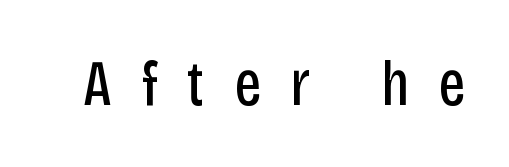
{"serif": "no", "italic": "no", "bold": "no", "weight": "regular", "width": "condensed", "stroke_contrast": "low", "x_height": "large", "monospaced": "no", "underline": "no", "letter_spacing": "wide", "letter_spacing_em": 0.45, "glyph_px": 65}
